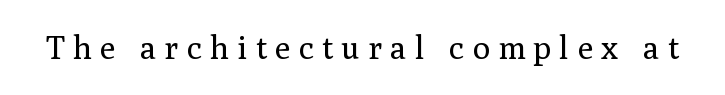
Caption: face not bold, strokes unweighted. Vertical strokes here are truly vertical. A clean baseline with only descenders dipping below it. Letter spacing: wide. Type style note: has serifs. Do the characters align in a grid? No, the font is proportional.
